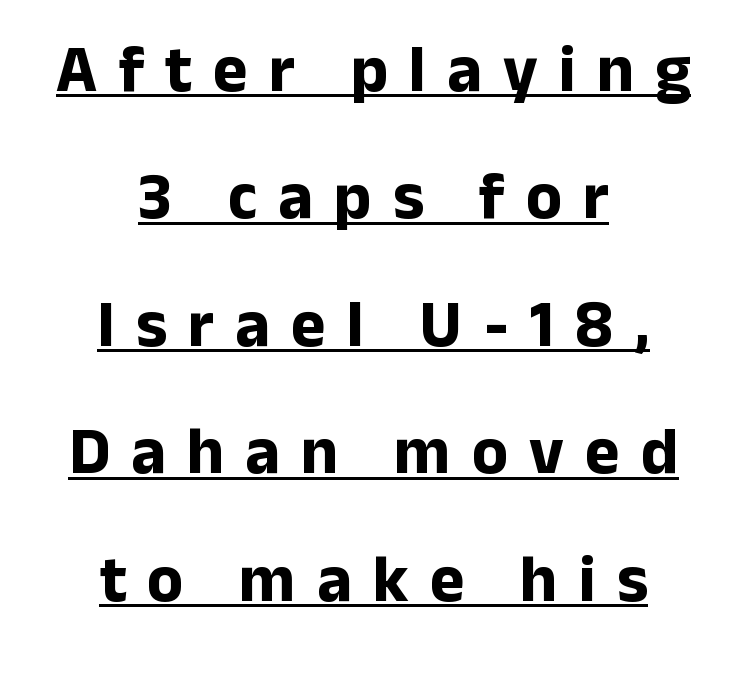
The image shows 66 px bold sans-serif type, upright; set centered, loose line spacing (1.93x), unusually wide letter spacing (+0.32 em), underlined; low stroke contrast and a medium x-height.
